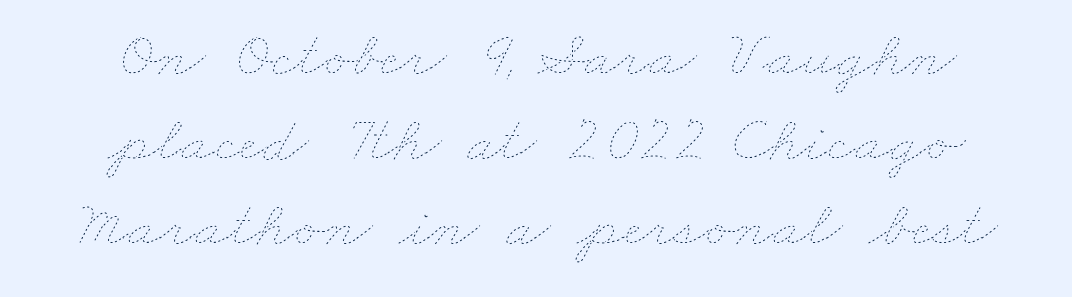
No extra tracking has been applied to these lines. The specimen omits any rule beneath the text block's lines. Successive baselines arrive at the customary interval. Bold? No — there's no thickening of the strokes. If you folded the block vertically in half, each line would mirror itself in length. Do the characters align in a grid? No, the font is proportional.
